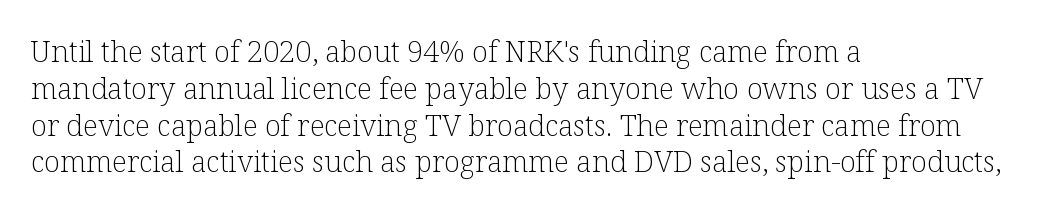
Q: Is the text bold? A: No.
Q: Is the text italic (slanted)? A: No, it is upright.
Q: Is the typeface a serif or a sans-serif typeface? A: Serif.
Q: Is the text underlined? A: No.
Q: How is the paragraph aligned? A: Left-aligned.
Q: Is the spacing between letters normal or unusually wide? A: Normal.
Q: Is the spacing between lines tight, normal or loose? A: Normal.
Q: Width (condensed, normal, or wide)? A: Normal.
Q: Stroke contrast? A: Low.
Q: x-height? A: Medium.
Q: Monospaced? A: No.
